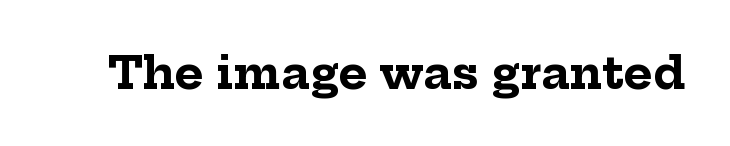
Is this a sans? No — the strokes have serifs. Check under the words: just untouched page. Characters remain perfectly vertical along every line. The rendering uses natural spacing where letterforms have individual widths. Strong, thick strokes mark this as bold type.
